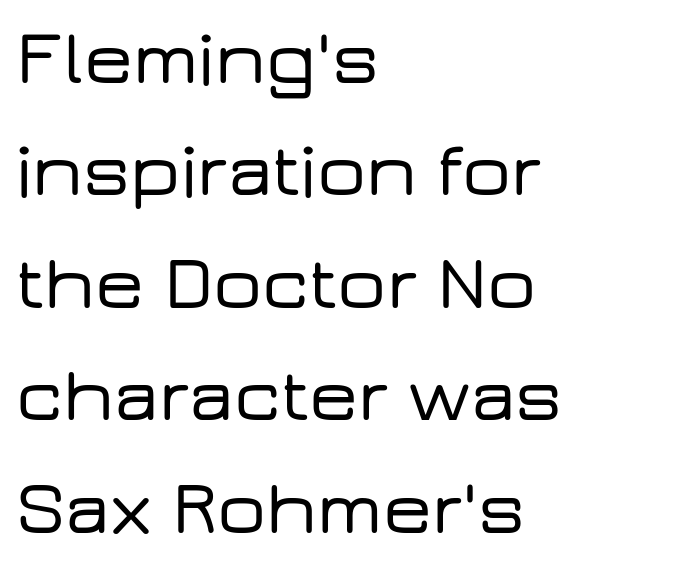
Designer's note — italics off, roman on. Vertically, the passage feels balanced, rows spaced as you'd expect. The face used here is rendered with its standard letterfit. Varying glyph widths throughout — classic text-font behaviour. Type style note: lacks serifs.
